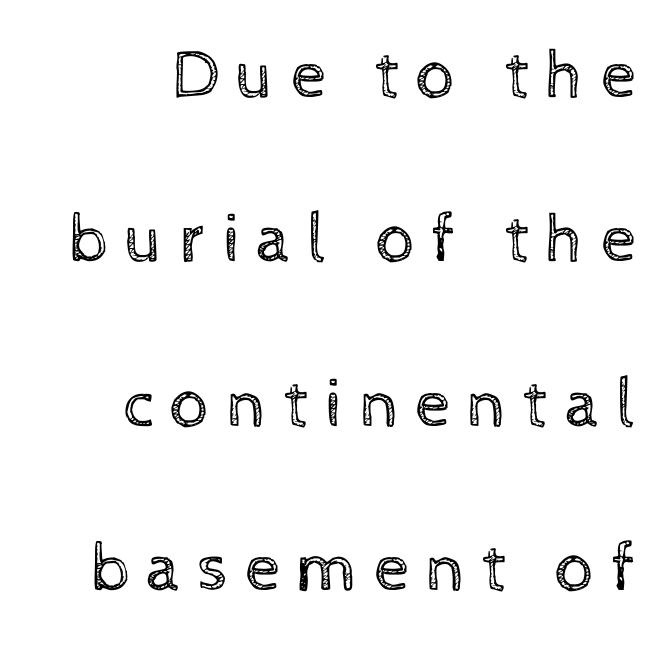
The image shows 70 px regular-weight type, upright; set loose line spacing (2.35x), unusually wide letter spacing (+0.23 em), not underlined; a medium x-height.
